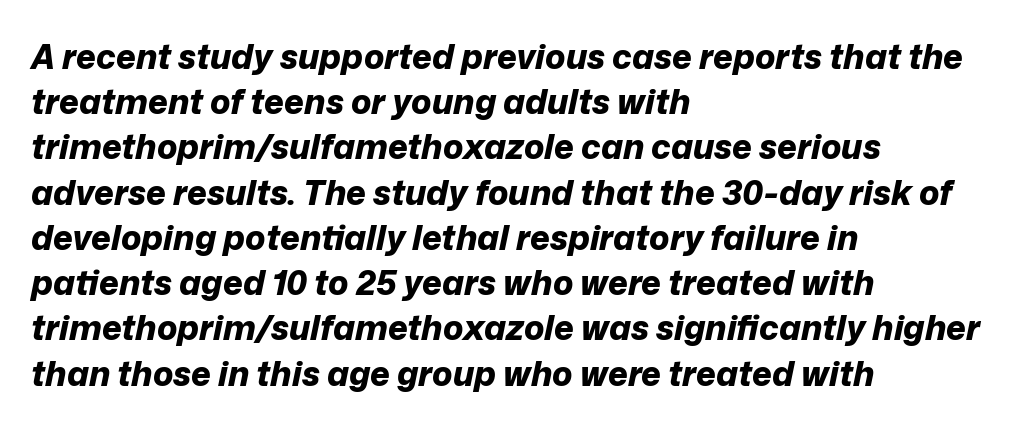
{"italic": "yes", "lean": "right", "slant_degrees": 12, "bold": "yes", "weight": "bold", "width": "normal", "stroke_contrast": "low", "x_height": "medium", "monospaced": "no", "underline": "no", "align": "left", "line_spacing": "normal", "line_spacing_ratio": 1.33, "letter_spacing": "normal", "letter_spacing_em": 0.0, "glyph_px": 34}
